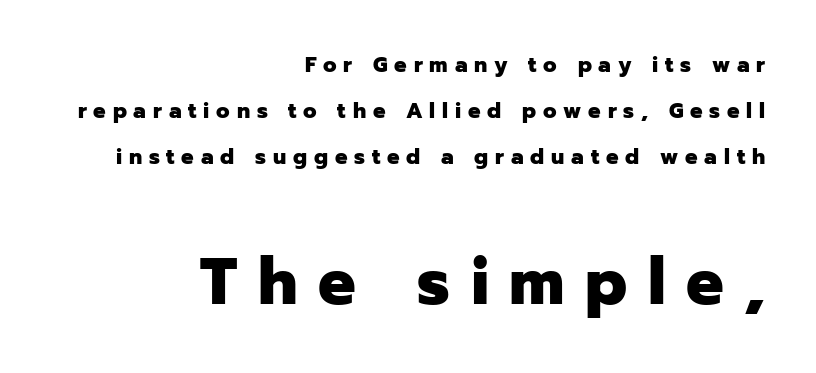
{"serif": "no", "italic": "no", "bold": "yes", "weight": "heavy", "width": "normal", "stroke_contrast": "low", "x_height": "medium", "monospaced": "no", "underline": "no", "align": "right", "line_spacing": "loose", "line_spacing_ratio": 2.1, "letter_spacing": "wide", "letter_spacing_em": 0.31, "larger_block": "second", "size_ratio": 3.0, "glyph_px": 66}
